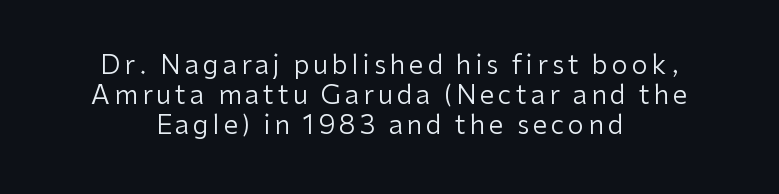
The weight tops out at a normal text grade. This sample is center-justified, so both line endings float freely. Compared with typical paragraphs, the rows here are closer together. The foot of each line stays bare and open.
